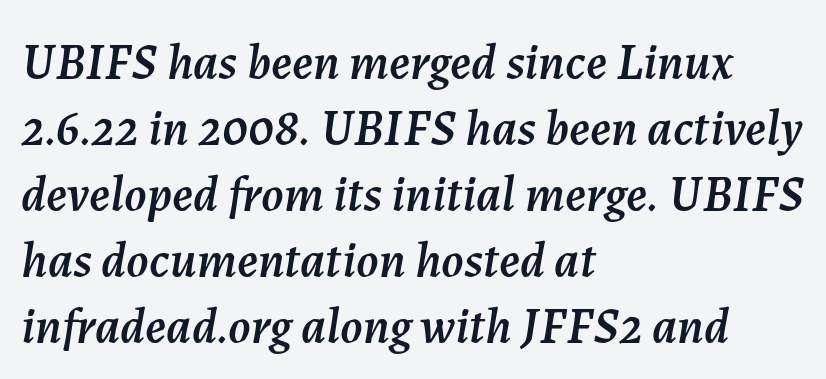
Q: Is the text italic (slanted)? A: Yes, it leans right by about 7 degrees.
Q: Is the text underlined? A: No.
Q: How is the paragraph aligned? A: Left-aligned.
Q: Is the spacing between letters normal or unusually wide? A: Normal.
Q: Is the spacing between lines tight, normal or loose? A: Normal.
Q: Width (condensed, normal, or wide)? A: Normal.
Q: Stroke contrast? A: Medium.
Q: x-height? A: Medium.
Q: Monospaced? A: No.
